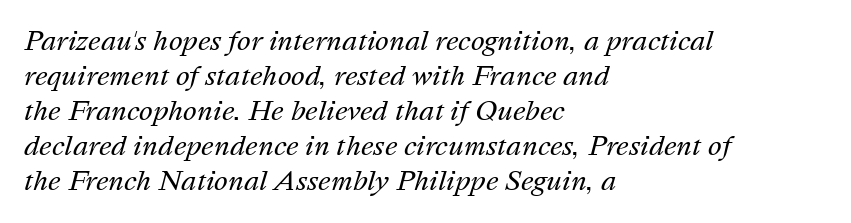
These lines were composed using italics. These lines sit exactly where default settings would place them. The space beneath each line is pristine and unruled. The text block is weighted toward the left margin, trailing off unevenly rightward. The type is set solid horizontally, with unmodified tracking. These glyphs show unthickened strokes, regular width or finer.
